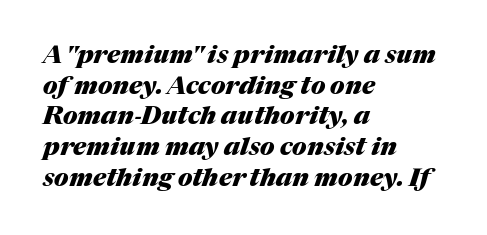
{"italic": "yes", "lean": "right", "slant_degrees": 17, "bold": "yes", "underline": "no", "align": "left", "line_spacing_ratio": 1.23, "letter_spacing": "normal", "letter_spacing_em": 0.0, "glyph_px": 25}
